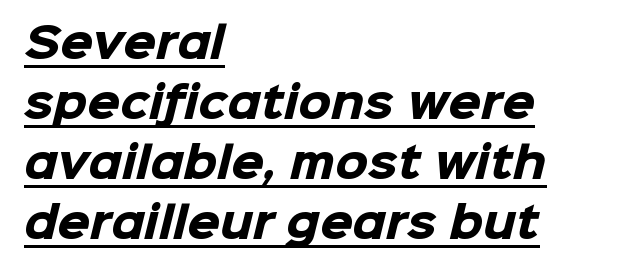
The image shows 42 px heavy sans-serif type; set left-aligned, normal line spacing (1.43x), normal letter spacing, underlined; low stroke contrast and a medium x-height.
